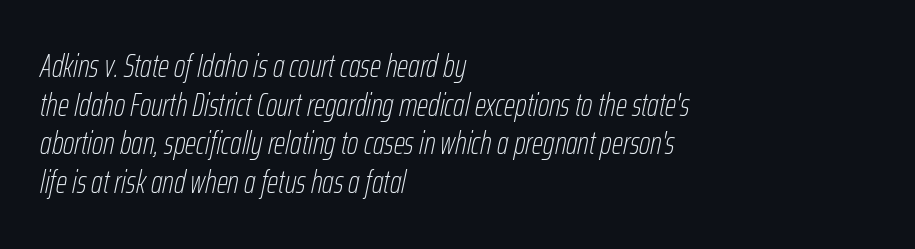
{"italic": "yes", "lean": "right", "slant_degrees": 12, "bold": "no", "weight": "thin", "width": "condensed", "stroke_contrast": "low", "x_height": "medium", "monospaced": "no", "underline": "no", "align": "left", "line_spacing_ratio": 1.21, "letter_spacing": "normal", "letter_spacing_em": 0.0, "glyph_px": 32}
